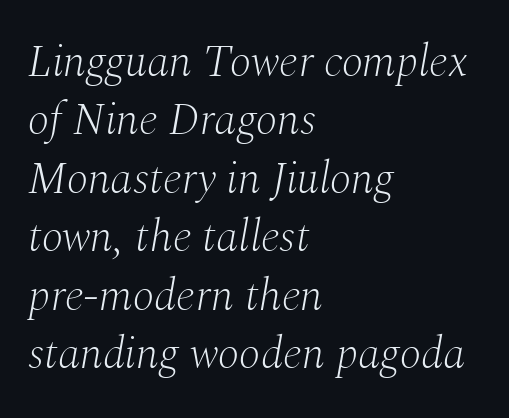
Q: Is the text bold? A: No.
Q: Is the text italic (slanted)? A: Yes, it leans right by about 10 degrees.
Q: Is the typeface a serif or a sans-serif typeface? A: Serif.
Q: Is the text underlined? A: No.
Q: How is the paragraph aligned? A: Left-aligned.
Q: Is the spacing between letters normal or unusually wide? A: Normal.
Q: Is the spacing between lines tight, normal or loose? A: Normal.
Q: Width (condensed, normal, or wide)? A: Normal.
Q: Stroke contrast? A: Medium.
Q: x-height? A: Medium.
Q: Monospaced? A: No.
